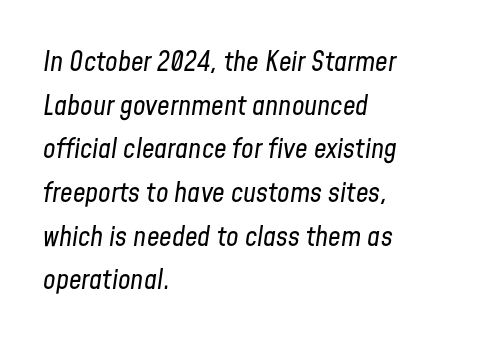
The image shows 28 px regular-weight, condensed type, italic (leaning right); set left-aligned, normal line spacing (1.56x), normal letter spacing, not underlined; low stroke contrast and a medium x-height.
